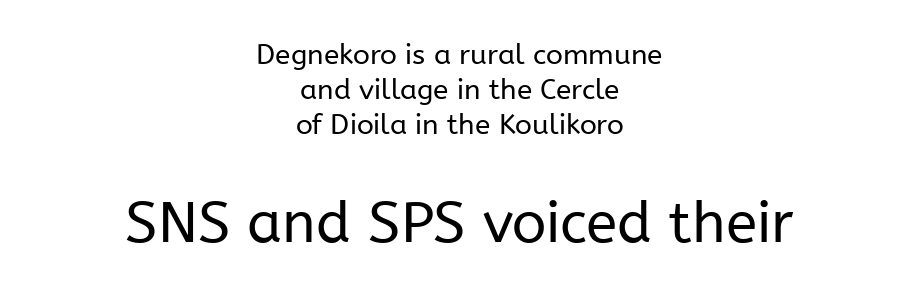
The image shows 57 px regular-weight sans-serif type, upright; set centered, normal line spacing (1.25x), normal letter spacing, not underlined; the second (bottom) block is 2.04x larger; low stroke contrast and a medium x-height.
